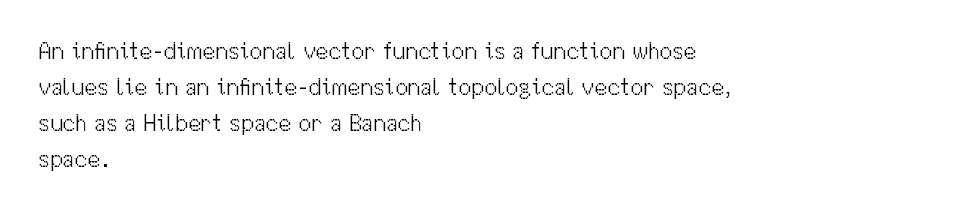
{"italic": "no", "bold": "no", "underline": "no", "align": "left", "line_spacing": "normal", "line_spacing_ratio": 1.56, "letter_spacing": "normal", "letter_spacing_em": 0.0, "glyph_px": 23}
